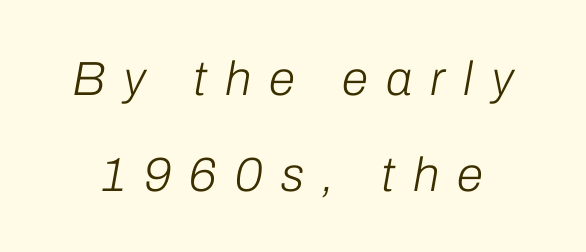
The image shows 48 px light type, italic (leaning right); set loose line spacing (2.0x), unusually wide letter spacing (+0.38 em), not underlined; low stroke contrast and a medium x-height.
